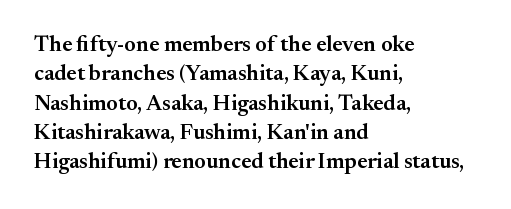
Q: Is the text bold? A: Semi-bold.
Q: Is the text italic (slanted)? A: No, it is upright.
Q: Is the text underlined? A: No.
Q: How is the paragraph aligned? A: Left-aligned.
Q: Is the spacing between letters normal or unusually wide? A: Normal.
Q: Is the spacing between lines tight, normal or loose? A: Normal.
